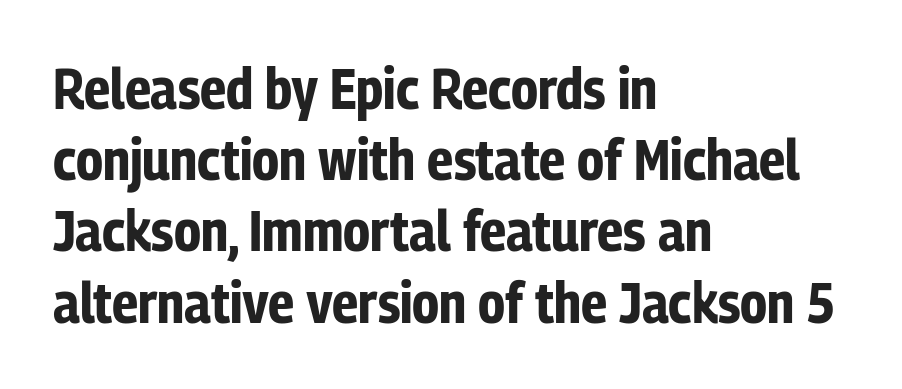
The face used here has the dense, thick strokes of a bold. The passage shown is typed in a proportional face where columns would drift. Bare-footed words on every line. The line texture is even and compact thanks to regular tracking. This sample keeps an unexceptional amount of space between lines. Designer's note — italics off, roman on.
